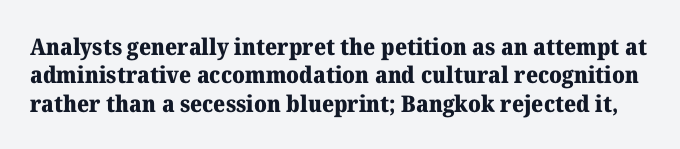
In terms of posture, this sample is upright. Look at the stroke-to-counter ratio: heavy, a bold. Look at the tracking — it's just the regular setting, nothing added. No word sits above an underline.
